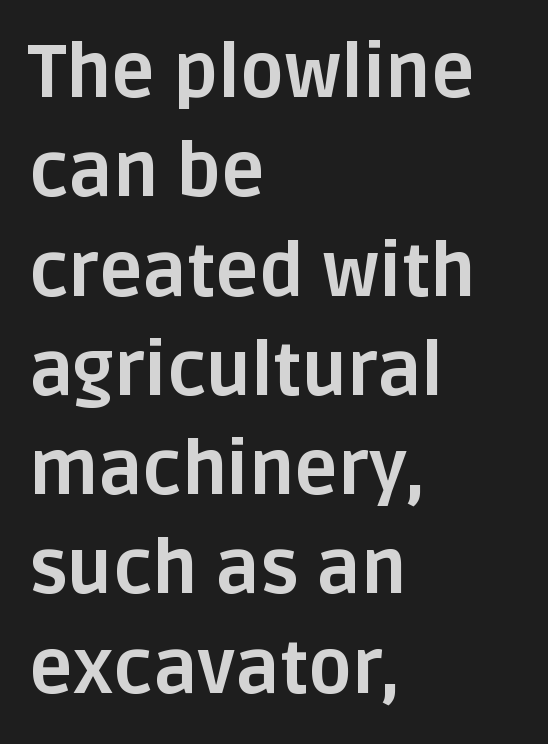
Q: Is the text bold? A: Yes.
Q: Is the text italic (slanted)? A: No, it is upright.
Q: Is the typeface a serif or a sans-serif typeface? A: Sans-serif.
Q: Is the text underlined? A: No.
Q: How is the paragraph aligned? A: Left-aligned.
Q: Is the spacing between letters normal or unusually wide? A: Normal.
Q: Is the spacing between lines tight, normal or loose? A: Normal.
Q: Width (condensed, normal, or wide)? A: Normal.
Q: Stroke contrast? A: Low.
Q: x-height? A: Large.
Q: Monospaced? A: No.
